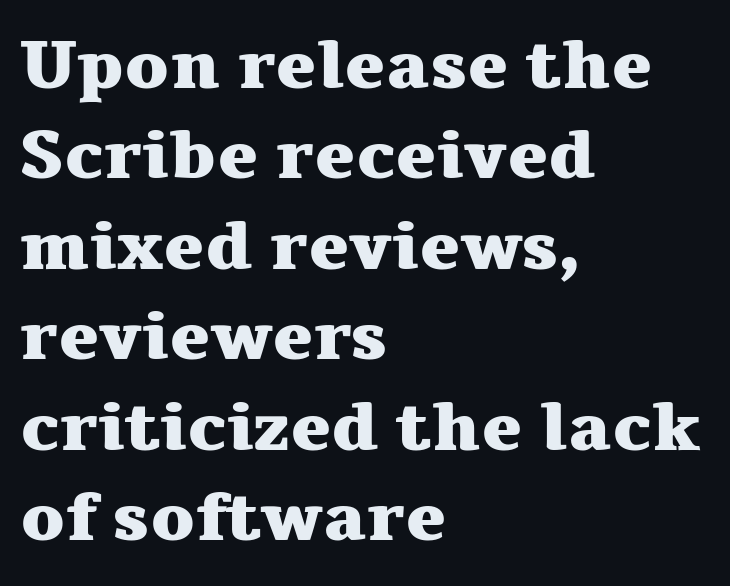
The font is running at its bold setting. Unmarked baselines from the first word to the last. Regular leading. Looks like regular typesetting: each glyph gets only the width it needs. The passage is arranged the way most books set body copy — flush left.
